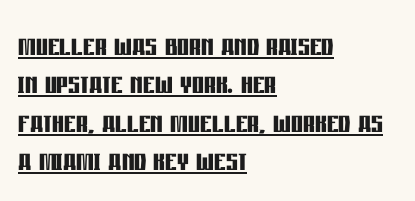
Is there an underline? Yes — a line sits under the letters. Very little white space separates one row of letters from the next. Inter-character spacing is left at the font's built-in metrics. This is roman type, the default non-slanted kind. Which margin do the lines hug? The left one — the right edge is uneven.
